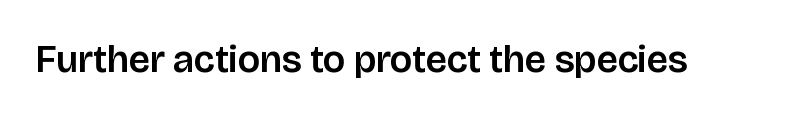
{"serif": "no", "italic": "no", "width": "normal", "stroke_contrast": "low", "x_height": "large", "monospaced": "no", "underline": "no", "letter_spacing": "normal", "letter_spacing_em": 0.0, "glyph_px": 38}
